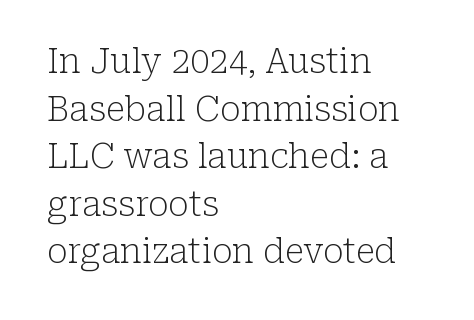
The cut favours lightness, reaching ordinary text weight at its darkest. The tracking reads as untouched default to a designer's eye. Do the characters align in a grid? No, the font is proportional. Unlike italic type, these characters show no tilt at all.
